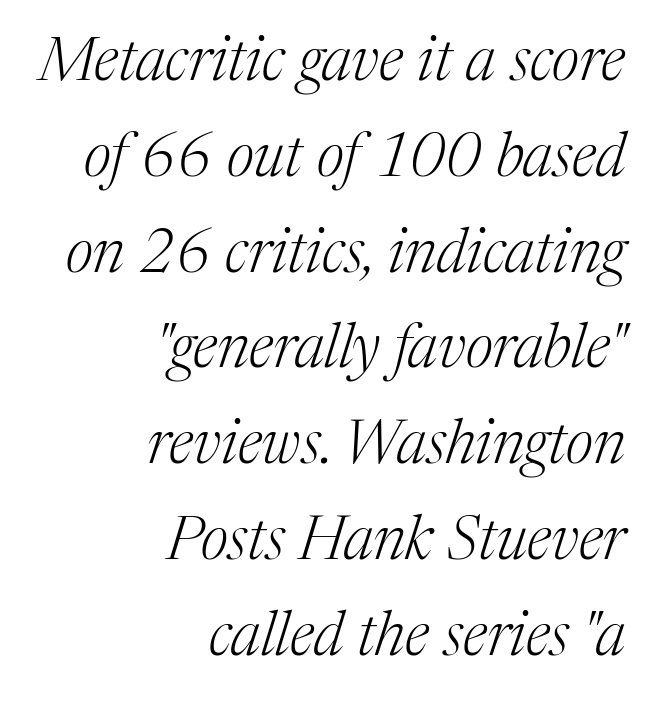
Q: Is the text bold? A: No.
Q: Is the text italic (slanted)? A: Yes, it leans right by about 17 degrees.
Q: Is the typeface a serif or a sans-serif typeface? A: Serif.
Q: Is the text underlined? A: No.
Q: How is the paragraph aligned? A: Right-aligned.
Q: Is the spacing between letters normal or unusually wide? A: Normal.
Q: Is the spacing between lines tight, normal or loose? A: Normal.
Q: Width (condensed, normal, or wide)? A: Normal.
Q: Stroke contrast? A: Medium.
Q: x-height? A: Medium.
Q: Monospaced? A: No.
